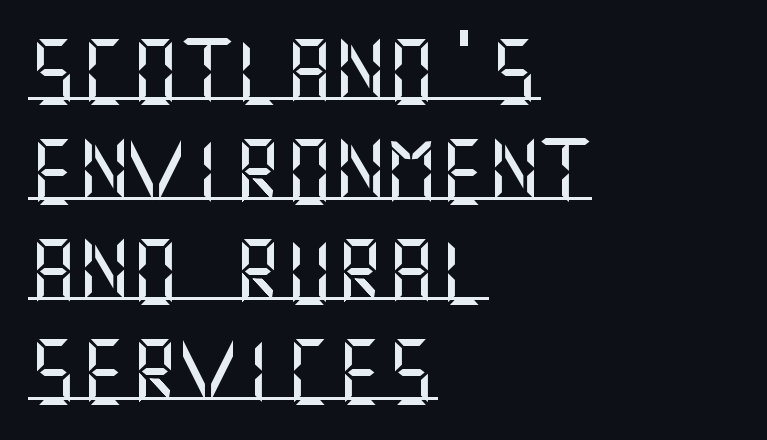
The image shows 64 px sans-serif type, upright; set left-aligned, normal line spacing (1.56x), normal letter spacing, underlined; medium stroke contrast and a large x-height.
